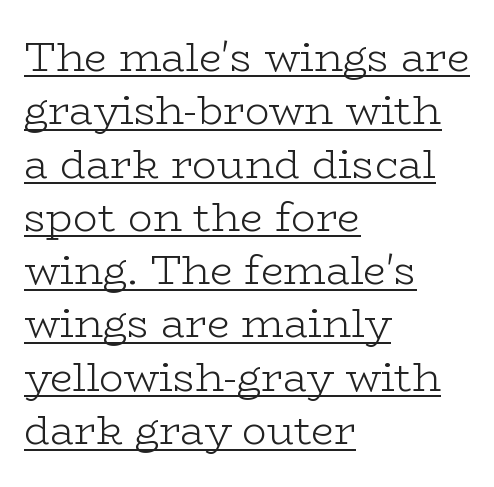
{"serif": "yes", "italic": "no", "bold": "no", "weight": "light", "width": "wide", "stroke_contrast": "low", "x_height": "medium", "monospaced": "no", "underline": "yes", "align": "left", "line_spacing": "normal", "line_spacing_ratio": 1.3, "letter_spacing": "normal", "letter_spacing_em": 0.0, "glyph_px": 41}
